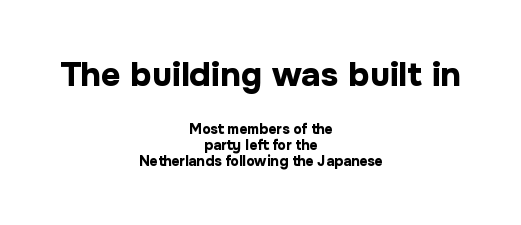
Q: Is the text bold? A: Yes.
Q: Is the text italic (slanted)? A: No, it is upright.
Q: Is the typeface a serif or a sans-serif typeface? A: Sans-serif.
Q: Is the text underlined? A: No.
Q: How is the paragraph aligned? A: Centered.
Q: Is the spacing between letters normal or unusually wide? A: Normal.
Q: Which block of text is set in a larger size, the first (top) or the second (bottom)? A: The first (top) one.
Q: Width (condensed, normal, or wide)? A: Normal.
Q: Stroke contrast? A: Low.
Q: x-height? A: Medium.
Q: Monospaced? A: No.
